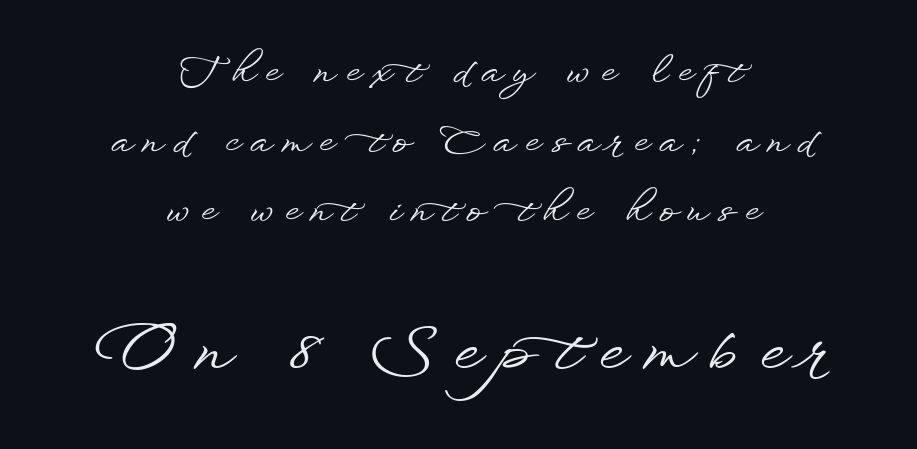
The image shows 65 px wide sans-serif type; set centered, line spacing 1.88x, unusually wide letter spacing (+0.29 em), not underlined; the second (bottom) block is 1.76x larger; low stroke contrast and a small x-height.
